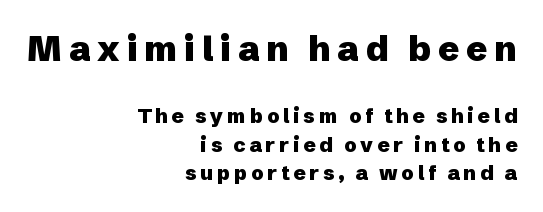
Q: Is the text bold? A: Yes.
Q: Is the text italic (slanted)? A: No, it is upright.
Q: Is the typeface a serif or a sans-serif typeface? A: Sans-serif.
Q: Is the text underlined? A: No.
Q: How is the paragraph aligned? A: Right-aligned.
Q: Is the spacing between lines tight, normal or loose? A: Normal.
Q: Which block of text is set in a larger size, the first (top) or the second (bottom)? A: The first (top) one.
Q: Width (condensed, normal, or wide)? A: Normal.
Q: Stroke contrast? A: Low.
Q: x-height? A: Medium.
Q: Monospaced? A: No.
